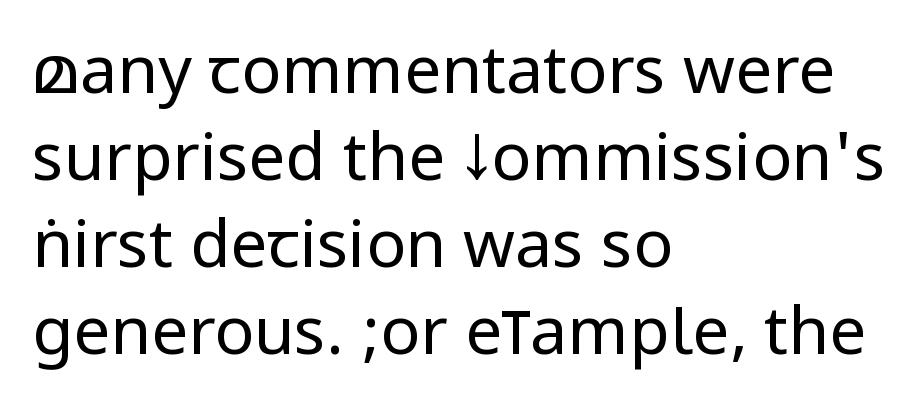
Vertical stems look standard width or narrower in stroke. This is roman type, the default non-slanted kind. Letter spacing: default. The passage shown stacks its lines at a standard gap. The paragraph shown leans on its left margin. Serif or sans? Sans — the stroke terminals are bare.
